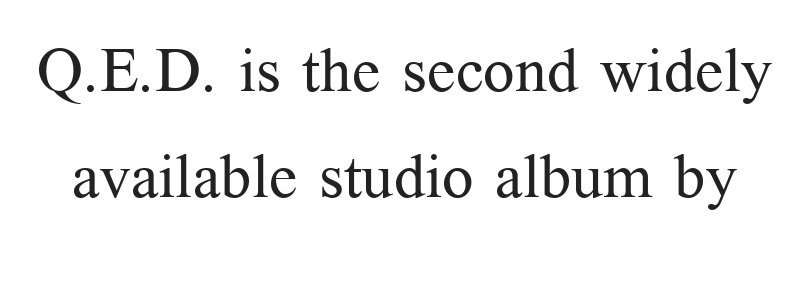
The font's upright variant was chosen for this text. This rendering employs a face with finishing strokes, i.e., a serif. The letters sit at their default tracking, neither squeezed nor spread. The baseline area is clear. The rendering uses natural spacing where letterforms have individual widths. The weight tops out at a normal text grade.
